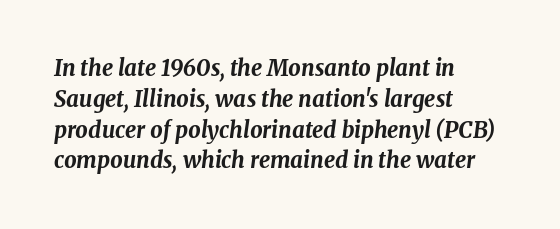
The image shows 22 px bold type, italic (leaning right); set left-aligned, normal line spacing (1.4x), normal letter spacing, not underlined.
